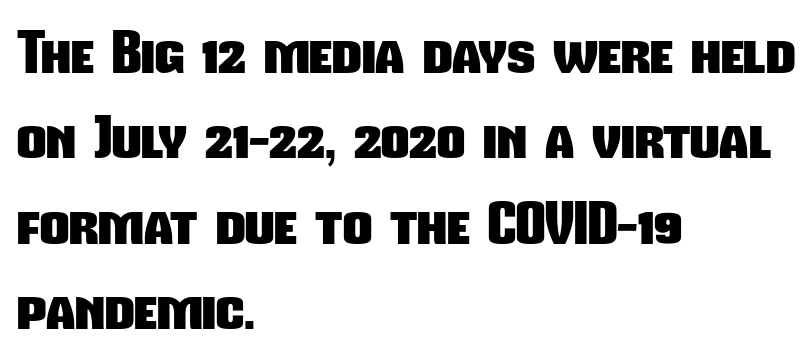
Each letter's strokes conclude bluntly, with no projecting serifs. Glance below the letters and you will spot only blank space. In terms of letterspacing, this is plain default setting. One-word summary of the alignment: left. Character widths vary here, with narrow letters taking less room than wide ones.
